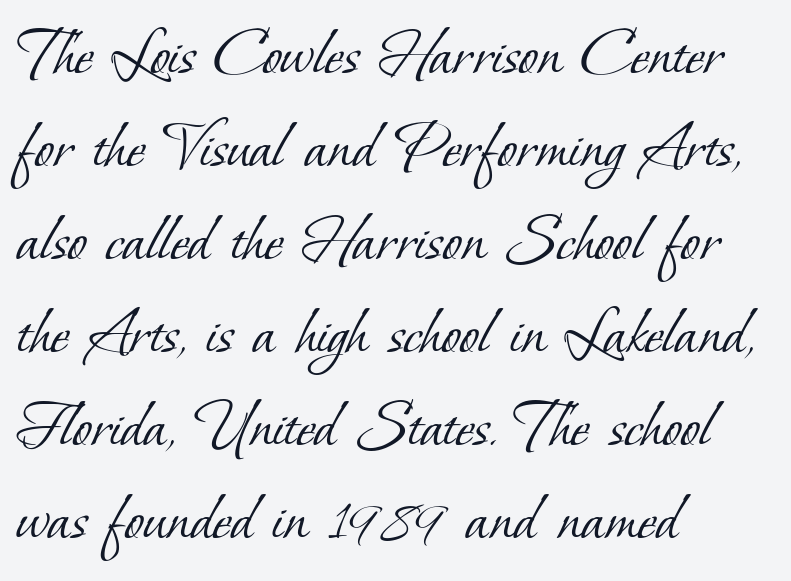
{"serif": "yes", "bold": "no", "weight": "light", "width": "normal", "stroke_contrast": "low", "x_height": "small", "monospaced": "no", "underline": "no", "align": "left", "line_spacing": "normal", "line_spacing_ratio": 1.31, "letter_spacing": "normal", "letter_spacing_em": 0.0, "glyph_px": 71}
